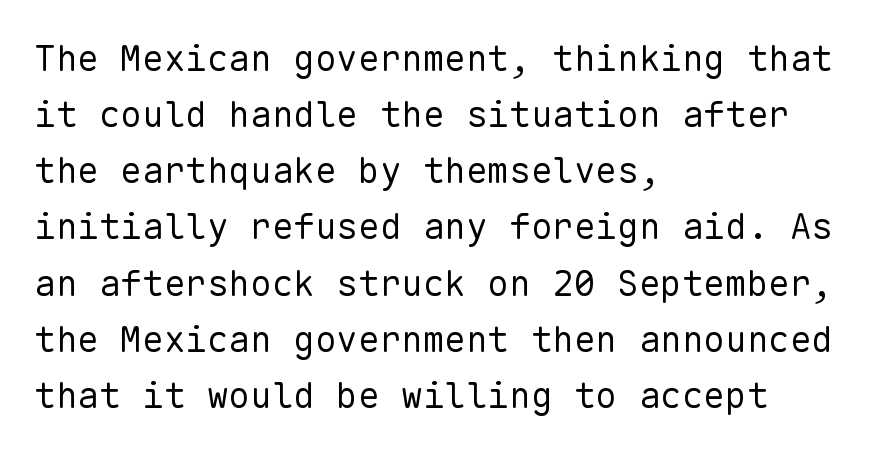
The image shows 36 px regular-weight sans-serif type, upright, monospaced; set left-aligned, normal line spacing (1.56x), normal letter spacing, not underlined; low stroke contrast and a medium x-height.
